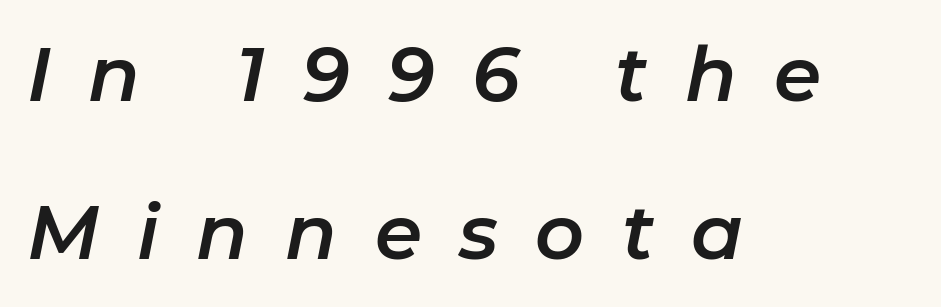
{"italic": "yes", "lean": "right", "slant_degrees": 11, "width": "normal", "stroke_contrast": "low", "x_height": "medium", "monospaced": "no", "underline": "no", "align": "left", "line_spacing": "loose", "line_spacing_ratio": 2.08, "letter_spacing": "wide", "letter_spacing_em": 0.49, "glyph_px": 76}
